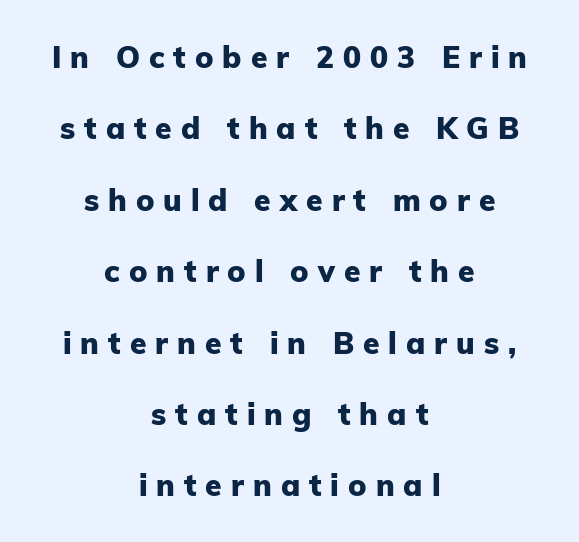
{"serif": "no", "italic": "no", "bold": "yes", "weight": "heavy", "width": "normal", "stroke_contrast": "low", "x_height": "medium", "monospaced": "no", "underline": "no", "align": "center", "line_spacing": "loose", "line_spacing_ratio": 2.38, "letter_spacing": "wide", "letter_spacing_em": 0.3, "glyph_px": 30}
